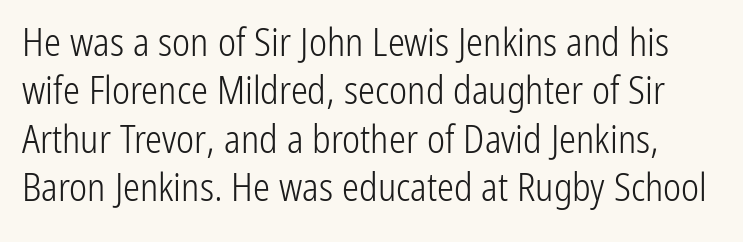
{"serif": "no", "italic": "no", "bold": "no", "weight": "light", "width": "condensed", "stroke_contrast": "low", "x_height": "medium", "monospaced": "no", "underline": "no", "line_spacing": "normal", "line_spacing_ratio": 1.27, "letter_spacing": "normal", "letter_spacing_em": 0.0, "glyph_px": 38}
